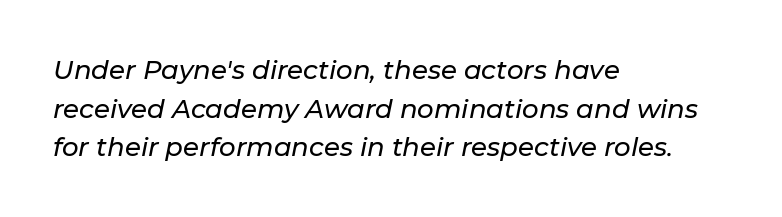
{"italic": "yes", "lean": "right", "slant_degrees": 11, "underline": "no", "align": "left", "line_spacing": "normal", "line_spacing_ratio": 1.49, "letter_spacing": "normal", "letter_spacing_em": 0.0, "glyph_px": 26}
